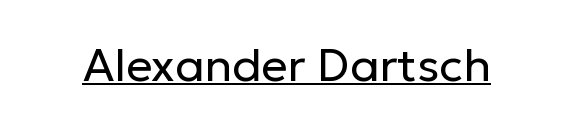
The image shows 46 px regular-weight sans-serif type, upright; set normal letter spacing, underlined; low stroke contrast and a medium x-height.
